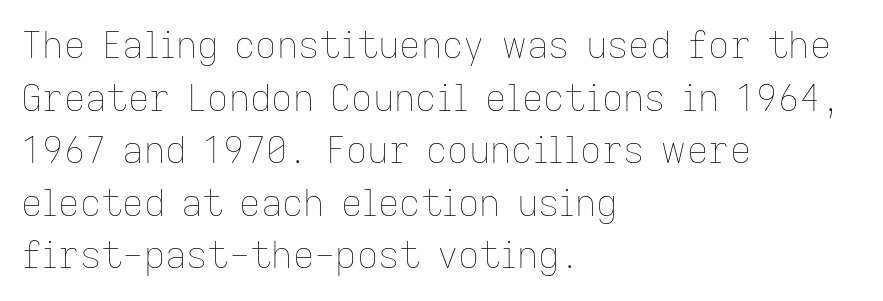
The image shows 37 px thin type, upright; set left-aligned, normal line spacing (1.42x), normal letter spacing, not underlined; low stroke contrast and a medium x-height.
